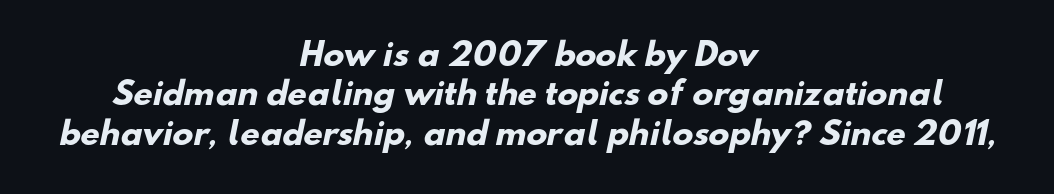
{"serif": "no", "bold": "yes", "weight": "heavy", "width": "normal", "stroke_contrast": "low", "x_height": "small", "monospaced": "no", "underline": "no", "align": "center", "line_spacing": "normal", "line_spacing_ratio": 1.27, "letter_spacing": "normal", "letter_spacing_em": 0.0, "glyph_px": 31}
